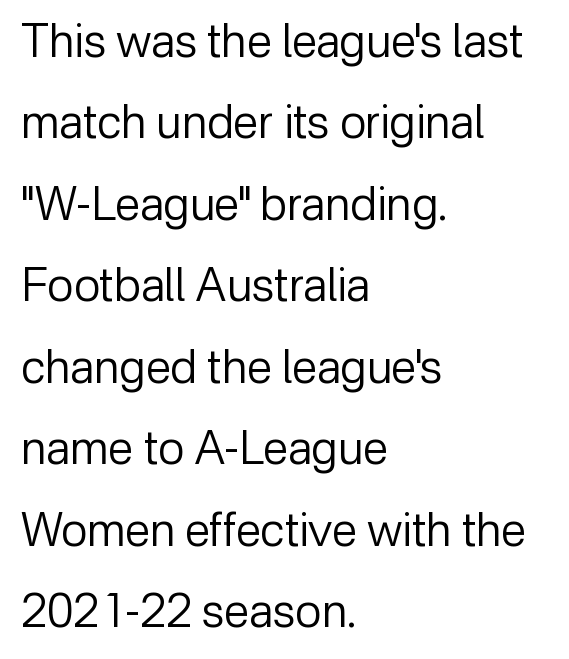
Q: Is the text bold? A: No.
Q: Is the text italic (slanted)? A: No, it is upright.
Q: Is the typeface a serif or a sans-serif typeface? A: Sans-serif.
Q: Is the text underlined? A: No.
Q: How is the paragraph aligned? A: Left-aligned.
Q: Is the spacing between letters normal or unusually wide? A: Normal.
Q: Width (condensed, normal, or wide)? A: Normal.
Q: Stroke contrast? A: Low.
Q: x-height? A: Medium.
Q: Monospaced? A: No.
